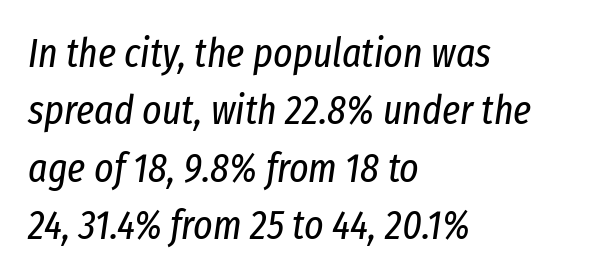
The gap between lines stays unmarked. Nothing unusual about the tracking: characters are spaced as the font intends. Summary of vertical rhythm: regular, with standard interline spacing. On a weight scale, this lands at 450 or below. These lines are rendered in a variable-pitch font. This is oblique type, the kind used for emphasis or titles.
